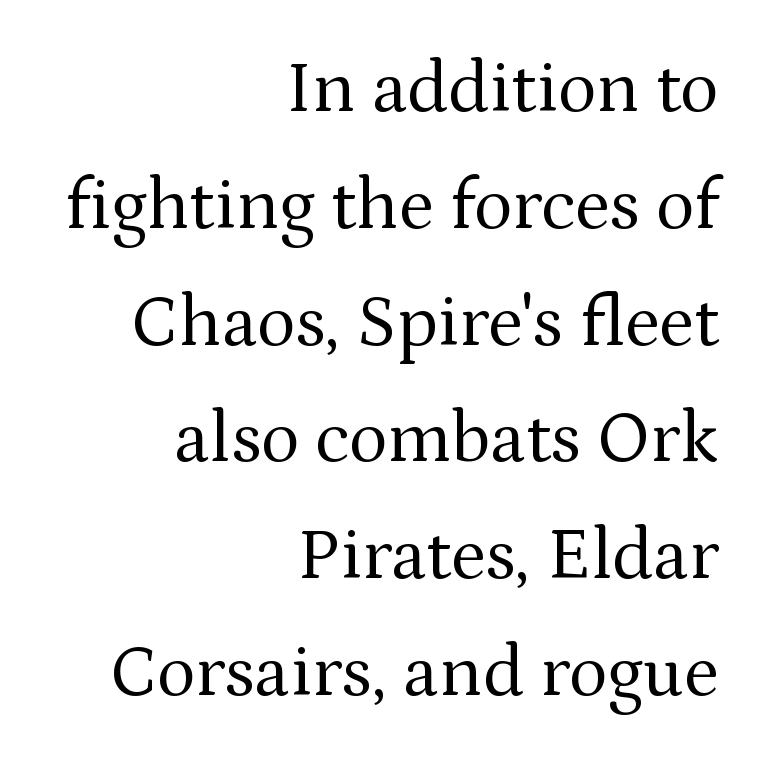
The image shows 73 px regular-weight serif type, upright; set right-aligned, normal line spacing (1.6x), normal letter spacing, not underlined; medium stroke contrast and a medium x-height.
